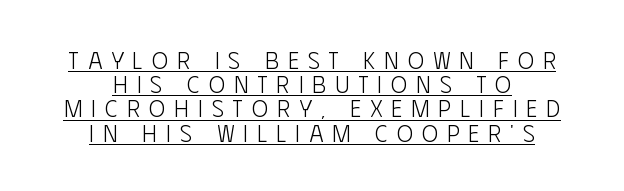
The image shows 24 px text type, upright; set centered, tight line spacing (1.01x), unusually wide letter spacing (+0.38 em), underlined.
